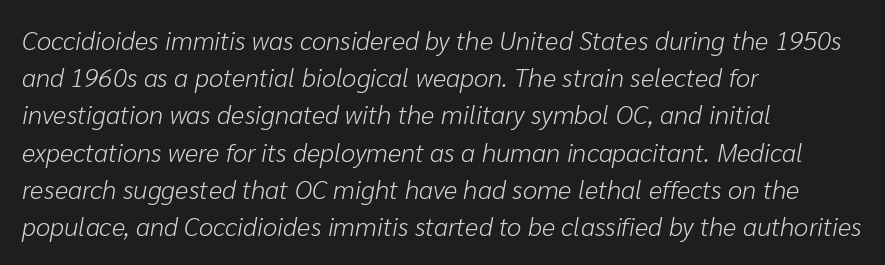
Each new line begins a customary step beneath the previous one. Tracking here is standard; glyphs follow each other at the usual distance. Layout note: lines flush left. These lines were composed using italics. The words here are not underlined.
